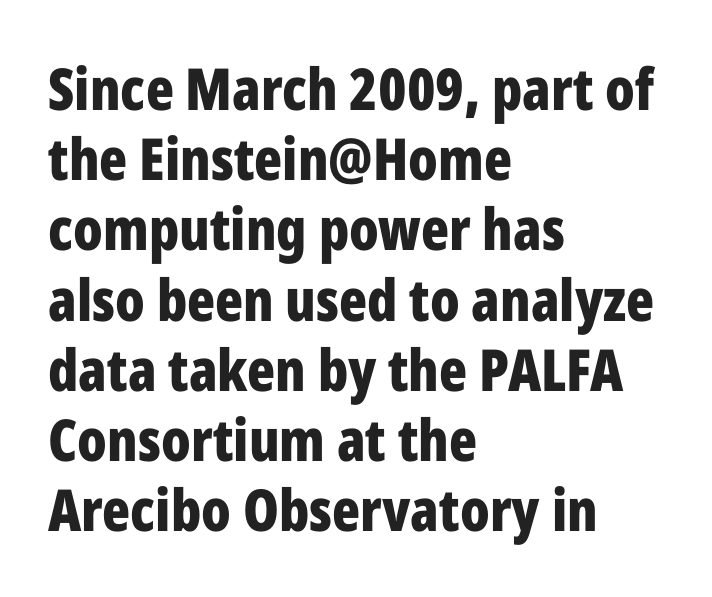
The image shows 58 px bold, condensed sans-serif type, upright; set left-aligned, line spacing 1.21x, normal letter spacing, not underlined; low stroke contrast and a medium x-height.
